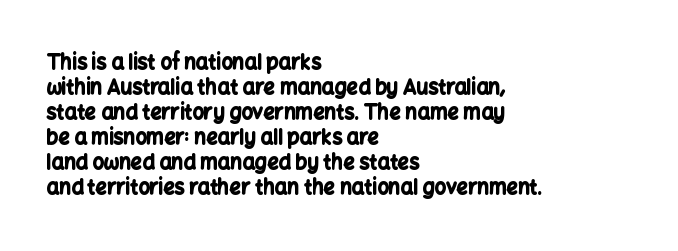
The image shows 20 px bold type, upright; set left-aligned, normal line spacing (1.25x), normal letter spacing, not underlined.
